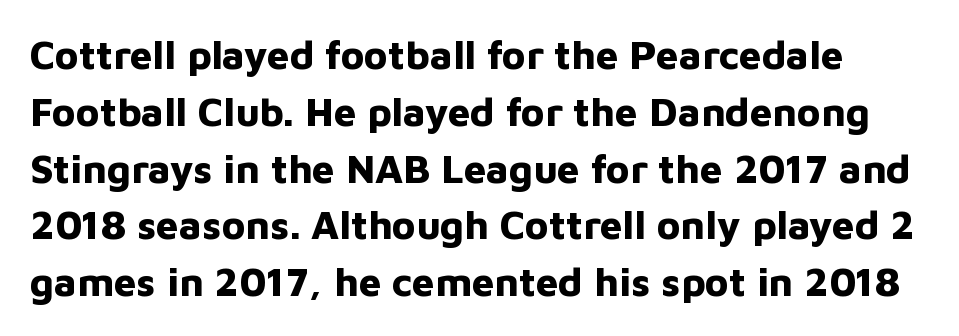
The image shows 40 px bold sans-serif type, upright; set normal line spacing (1.42x), normal letter spacing, not underlined; low stroke contrast and a medium x-height.
